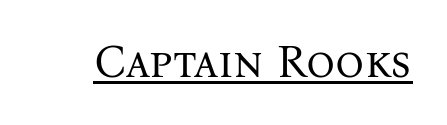
The image shows 45 px regular-weight serif type, upright; set normal letter spacing, underlined; medium stroke contrast and a medium x-height.
